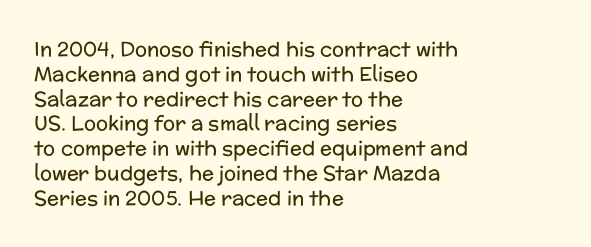
The image shows 20 px text type, upright; set left-aligned, line spacing 1.24x, normal letter spacing, not underlined.
